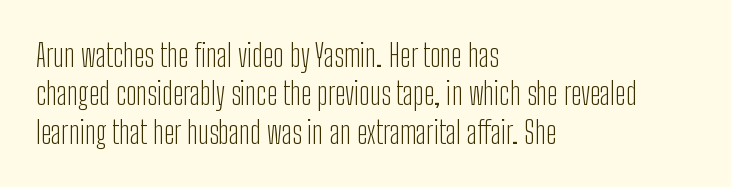
{"serif": "no", "italic": "no", "bold": "no", "weight": "light", "width": "condensed", "stroke_contrast": "low", "x_height": "medium", "monospaced": "no", "underline": "no", "align": "left", "line_spacing_ratio": 1.24, "letter_spacing": "normal", "letter_spacing_em": 0.0, "glyph_px": 31}
